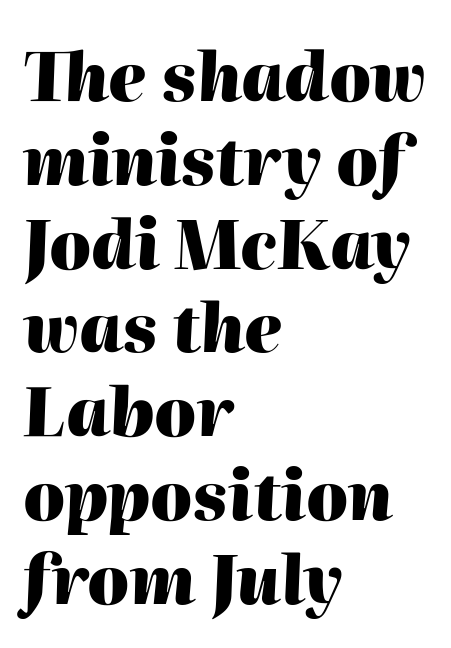
The image shows 66 px heavy type, italic (leaning right); set left-aligned, normal line spacing (1.27x), normal letter spacing, not underlined; high stroke contrast and a medium x-height.
